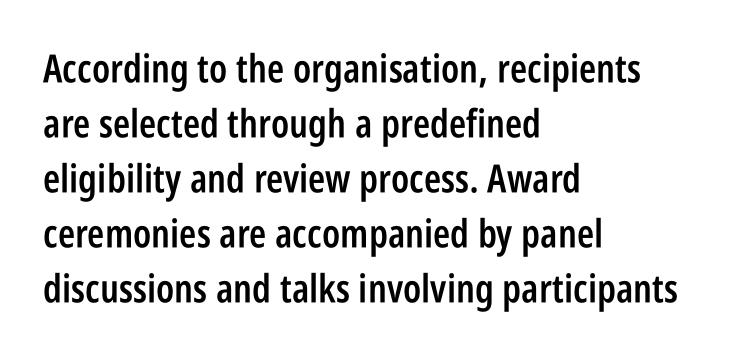
Q: Is the text bold? A: Semi-bold.
Q: Is the text italic (slanted)? A: No, it is upright.
Q: Is the typeface a serif or a sans-serif typeface? A: Sans-serif.
Q: Is the text underlined? A: No.
Q: How is the paragraph aligned? A: Left-aligned.
Q: Is the spacing between letters normal or unusually wide? A: Normal.
Q: Is the spacing between lines tight, normal or loose? A: Normal.
Q: Width (condensed, normal, or wide)? A: Condensed.
Q: Stroke contrast? A: Low.
Q: x-height? A: Large.
Q: Monospaced? A: No.
